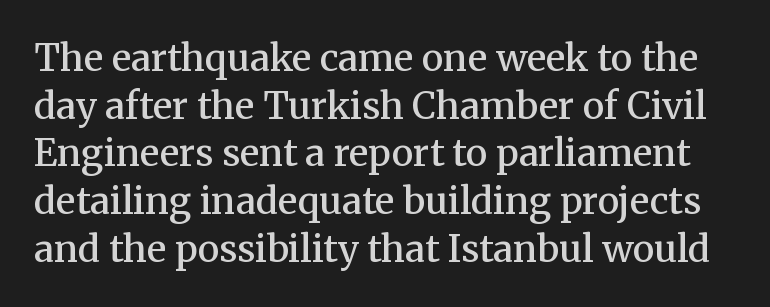
The image shows 37 px semibold serif type, upright; set normal line spacing (1.29x), normal letter spacing, not underlined; medium stroke contrast and a medium x-height.
